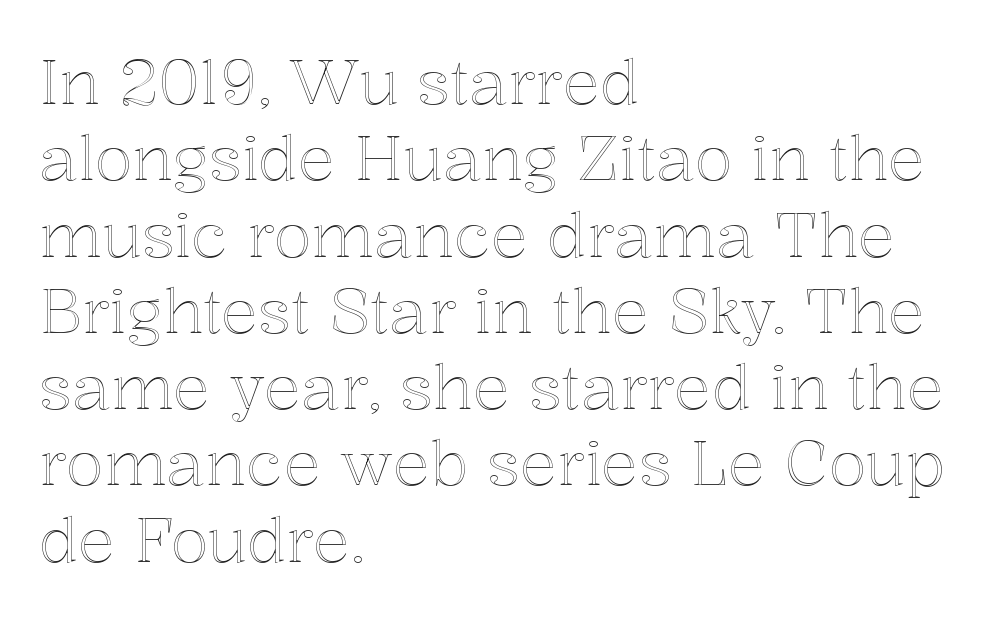
{"italic": "no", "width": "normal", "x_height": "medium", "monospaced": "no", "underline": "no", "align": "left", "line_spacing_ratio": 1.23, "letter_spacing": "normal", "letter_spacing_em": 0.0, "glyph_px": 62}
